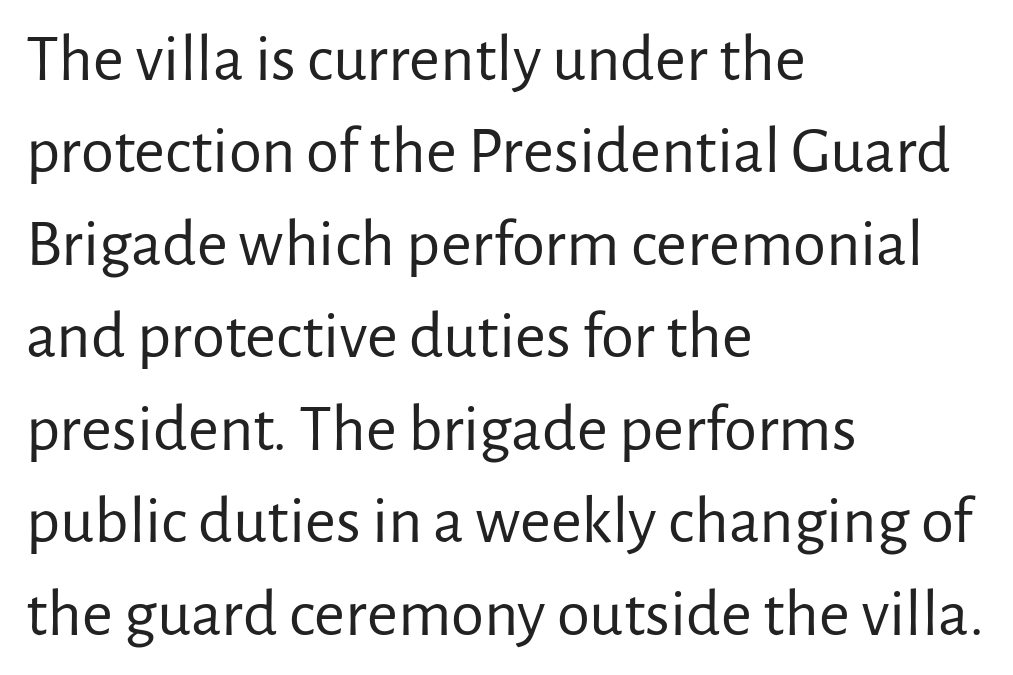
Q: Is the text bold? A: No.
Q: Is the text italic (slanted)? A: No, it is upright.
Q: Is the typeface a serif or a sans-serif typeface? A: Sans-serif.
Q: Is the text underlined? A: No.
Q: How is the paragraph aligned? A: Left-aligned.
Q: Is the spacing between letters normal or unusually wide? A: Normal.
Q: Is the spacing between lines tight, normal or loose? A: Normal.
Q: Width (condensed, normal, or wide)? A: Normal.
Q: Stroke contrast? A: Low.
Q: x-height? A: Medium.
Q: Monospaced? A: No.
